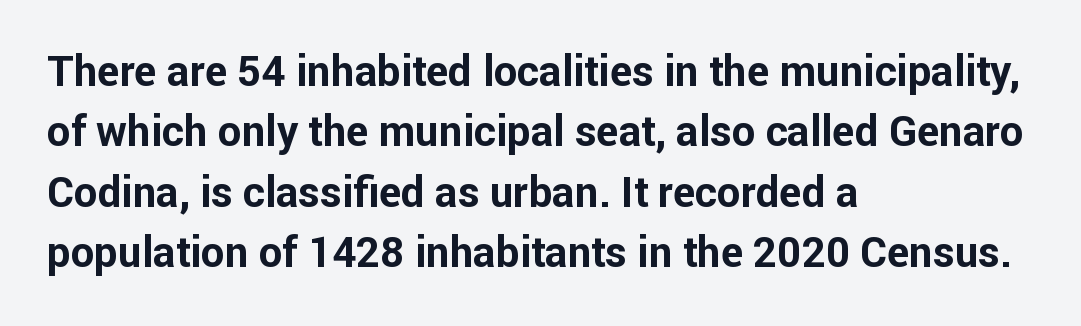
Q: Is the text bold? A: Yes.
Q: Is the text italic (slanted)? A: No, it is upright.
Q: Is the typeface a serif or a sans-serif typeface? A: Sans-serif.
Q: Is the text underlined? A: No.
Q: How is the paragraph aligned? A: Left-aligned.
Q: Is the spacing between letters normal or unusually wide? A: Normal.
Q: Is the spacing between lines tight, normal or loose? A: Normal.
Q: Width (condensed, normal, or wide)? A: Normal.
Q: Stroke contrast? A: Low.
Q: x-height? A: Medium.
Q: Monospaced? A: No.
